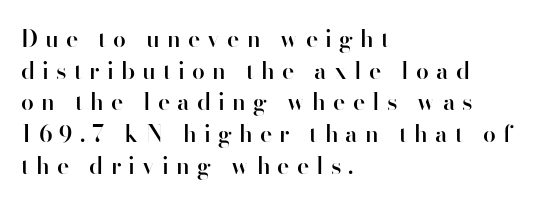
Q: Is the text bold? A: Semi-bold.
Q: Is the text italic (slanted)? A: No, it is upright.
Q: Is the text underlined? A: No.
Q: How is the paragraph aligned? A: Left-aligned.
Q: Is the spacing between letters normal or unusually wide? A: Unusually wide.
Q: Is the spacing between lines tight, normal or loose? A: Normal.
